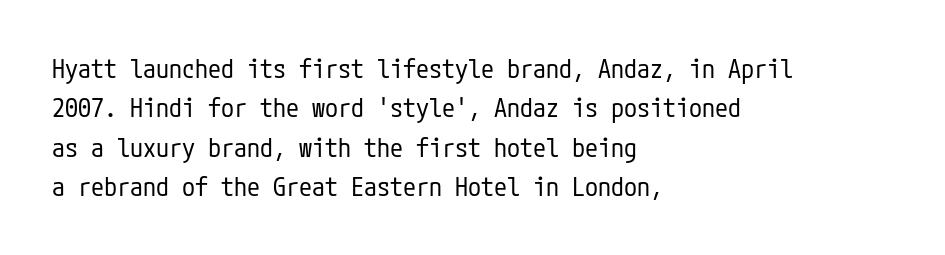
{"italic": "no", "bold": "no", "underline": "no", "align": "left", "line_spacing": "normal", "line_spacing_ratio": 1.51, "letter_spacing": "normal", "letter_spacing_em": 0.0, "glyph_px": 26}
